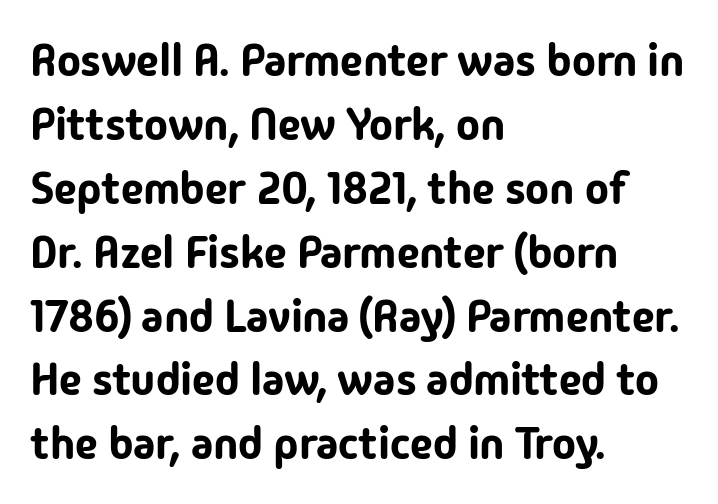
{"serif": "no", "italic": "no", "width": "normal", "stroke_contrast": "low", "x_height": "medium", "monospaced": "no", "underline": "no", "align": "left", "line_spacing": "normal", "line_spacing_ratio": 1.42, "letter_spacing": "normal", "letter_spacing_em": 0.0, "glyph_px": 45}
